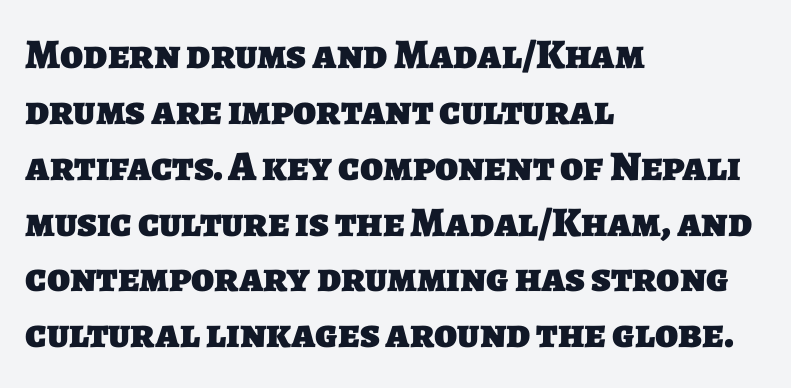
{"serif": "no", "bold": "yes", "weight": "heavy", "width": "normal", "stroke_contrast": "low", "x_height": "large", "monospaced": "no", "underline": "no", "align": "left", "line_spacing": "normal", "line_spacing_ratio": 1.33, "letter_spacing": "normal", "letter_spacing_em": 0.0, "glyph_px": 42}
